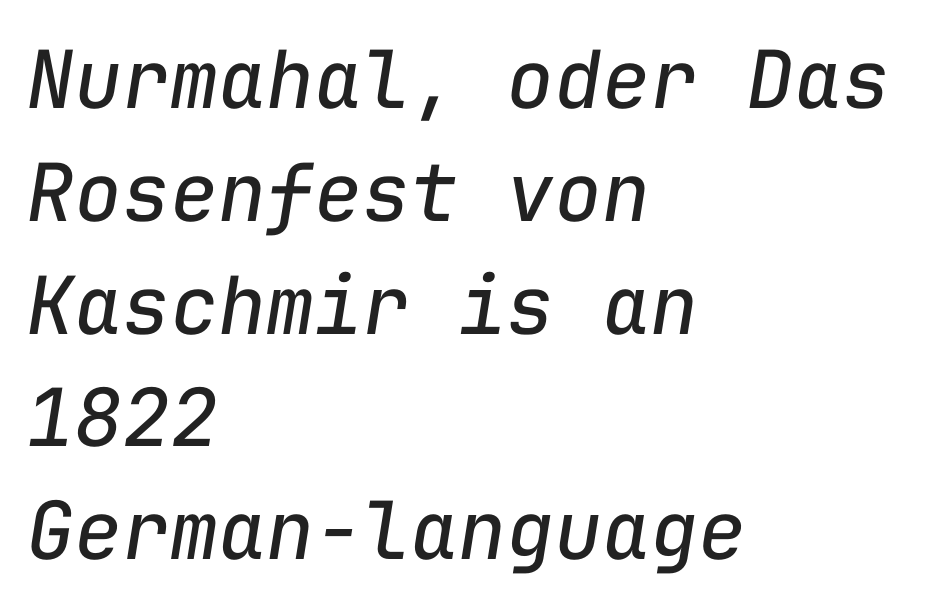
The string is rendered with underlining switched off. Here the glyphs are tracked normally, forming tight word shapes. The letters look calm and open, with moderate or lighter stems. Tall strokes in this sample are angled rather than plumb. Summary of vertical rhythm: regular, with standard interline spacing.
